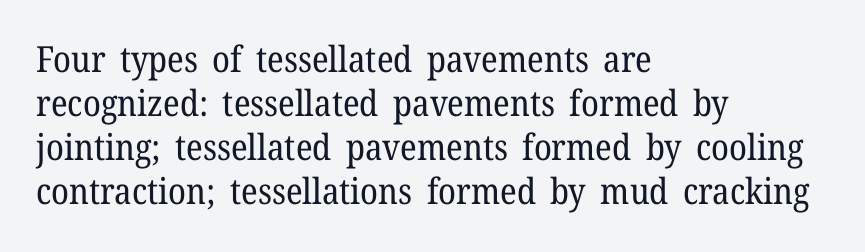
Q: Is the text bold? A: No.
Q: Is the text italic (slanted)? A: No, it is upright.
Q: Is the typeface a serif or a sans-serif typeface? A: Serif.
Q: Is the text underlined? A: No.
Q: How is the paragraph aligned? A: Left-aligned.
Q: Is the spacing between letters normal or unusually wide? A: Normal.
Q: Width (condensed, normal, or wide)? A: Normal.
Q: Stroke contrast? A: Low.
Q: x-height? A: Medium.
Q: Monospaced? A: No.
